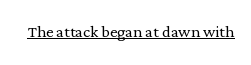
{"italic": "no", "bold": "no", "underline": "yes", "letter_spacing": "normal", "letter_spacing_em": 0.0, "glyph_px": 21}
